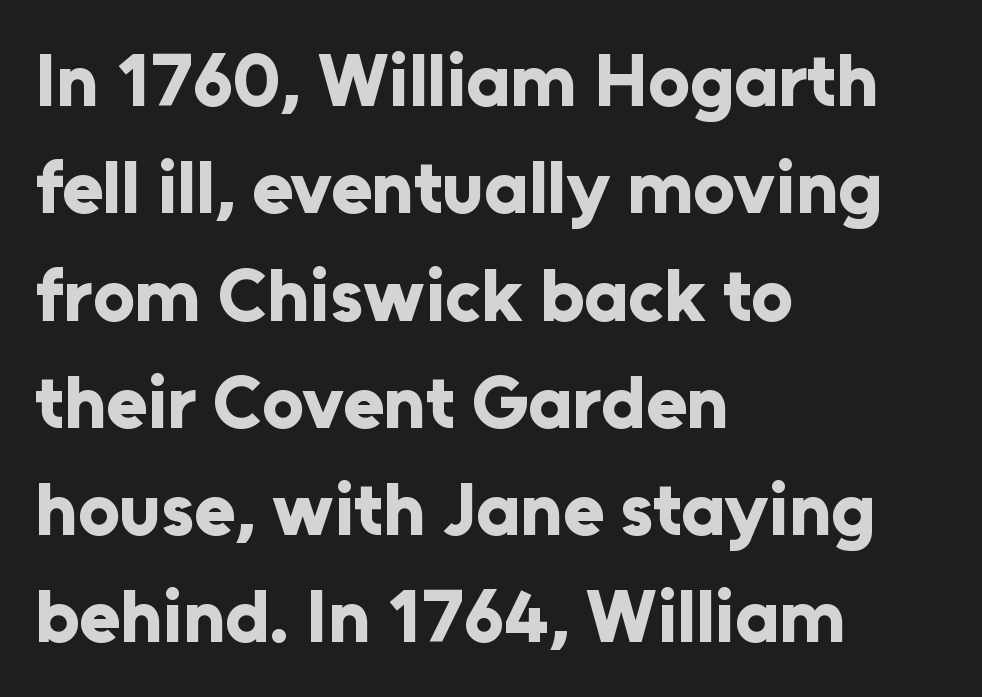
The image shows 74 px bold sans-serif type, upright; set left-aligned, normal line spacing (1.45x), normal letter spacing, not underlined; low stroke contrast and a medium x-height.
